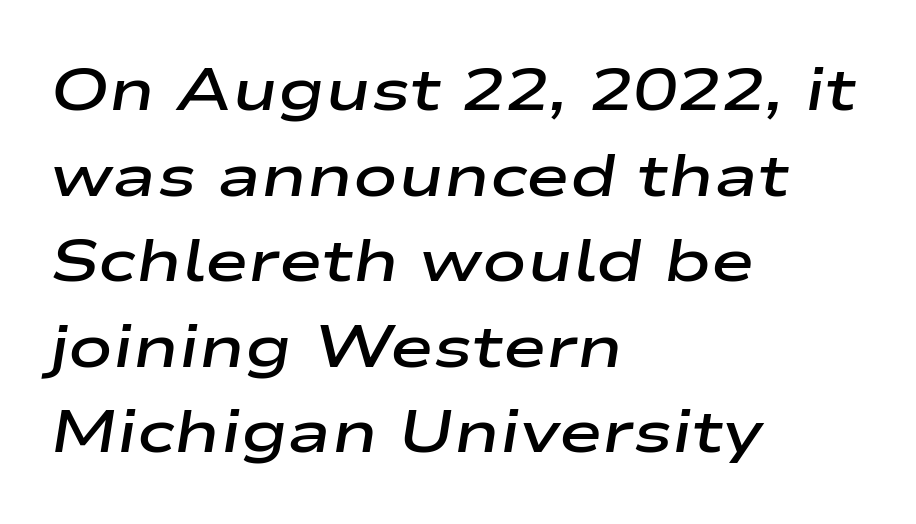
{"italic": "yes", "lean": "right", "slant_degrees": 9, "bold": "semi", "weight": "semibold", "width": "wide", "stroke_contrast": "low", "x_height": "medium", "monospaced": "no", "underline": "no", "align": "left", "line_spacing": "normal", "line_spacing_ratio": 1.45, "letter_spacing": "normal", "letter_spacing_em": 0.0, "glyph_px": 59}
